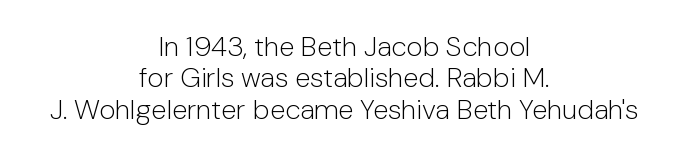
Q: Is the text bold? A: No.
Q: Is the text italic (slanted)? A: No, it is upright.
Q: Is the typeface a serif or a sans-serif typeface? A: Sans-serif.
Q: Is the text underlined? A: No.
Q: How is the paragraph aligned? A: Centered.
Q: Is the spacing between letters normal or unusually wide? A: Normal.
Q: Is the spacing between lines tight, normal or loose? A: Tight.
Q: Width (condensed, normal, or wide)? A: Normal.
Q: Stroke contrast? A: Low.
Q: x-height? A: Medium.
Q: Monospaced? A: No.
